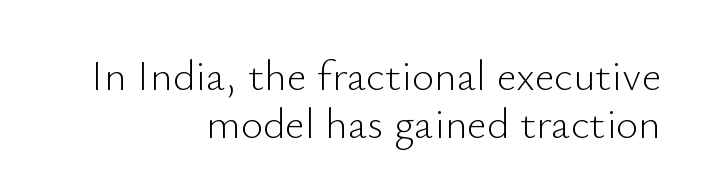
{"serif": "no", "italic": "no", "bold": "no", "weight": "light", "width": "normal", "stroke_contrast": "low", "x_height": "small", "monospaced": "no", "underline": "no", "align": "right", "line_spacing": "tight", "line_spacing_ratio": 1.11, "letter_spacing": "normal", "letter_spacing_em": 0.0, "glyph_px": 43}
